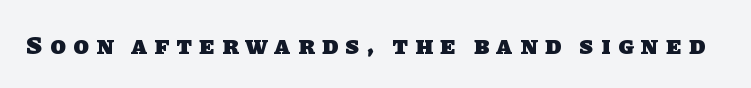
Q: Is the text bold? A: Yes.
Q: Is the text underlined? A: No.
Q: Is the spacing between letters normal or unusually wide? A: Unusually wide.
